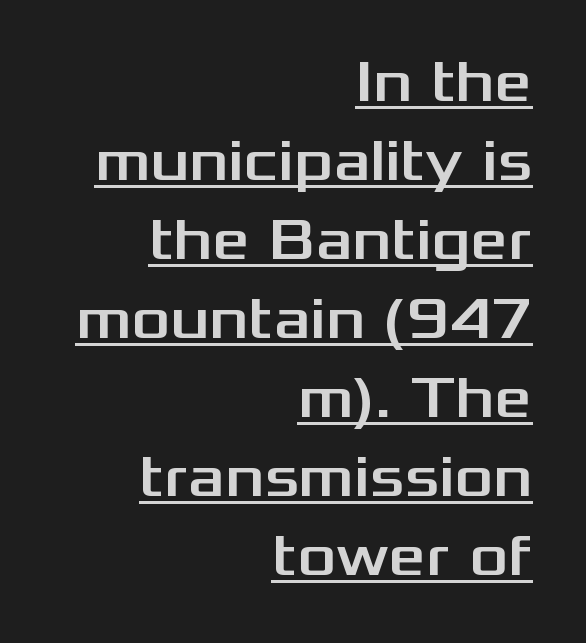
Q: Is the text italic (slanted)? A: No, it is upright.
Q: Is the typeface a serif or a sans-serif typeface? A: Sans-serif.
Q: Is the text underlined? A: Yes.
Q: How is the paragraph aligned? A: Right-aligned.
Q: Is the spacing between letters normal or unusually wide? A: Normal.
Q: Is the spacing between lines tight, normal or loose? A: Normal.
Q: Width (condensed, normal, or wide)? A: Wide.
Q: Stroke contrast? A: Medium.
Q: x-height? A: Medium.
Q: Monospaced? A: No.
